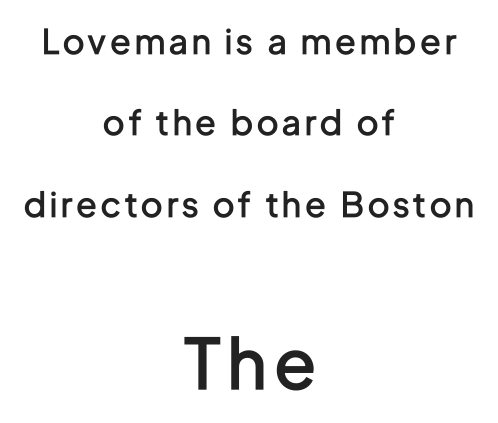
No word sits above an underline. Does the lettering tilt? It doesn't — this is upright. Character widths vary here, with narrow letters taking less room than wide ones. Regarding leading, the lines here are spaced well apart. Nothing sits at the stroke ends, so this counts as sans-serif. Each glyph is drawn with semibold strokes, heavier than normal yet not fully bold.
